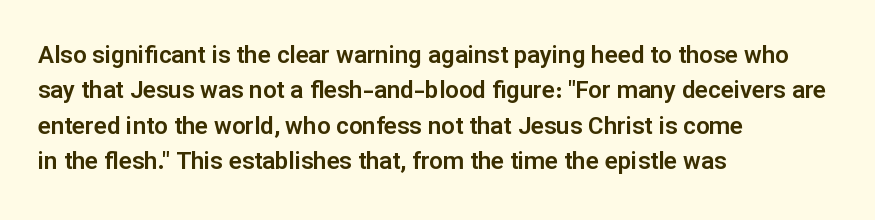
{"italic": "no", "underline": "no", "align": "left", "line_spacing": "normal", "line_spacing_ratio": 1.47, "letter_spacing": "normal", "letter_spacing_em": 0.0, "glyph_px": 24}
